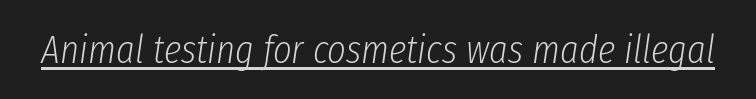
Q: Is the text bold? A: No.
Q: Is the text italic (slanted)? A: Yes, it leans right by about 8 degrees.
Q: Is the text underlined? A: Yes.
Q: Is the spacing between letters normal or unusually wide? A: Normal.
Q: Width (condensed, normal, or wide)? A: Condensed.
Q: Stroke contrast? A: Low.
Q: x-height? A: Medium.
Q: Monospaced? A: No.
